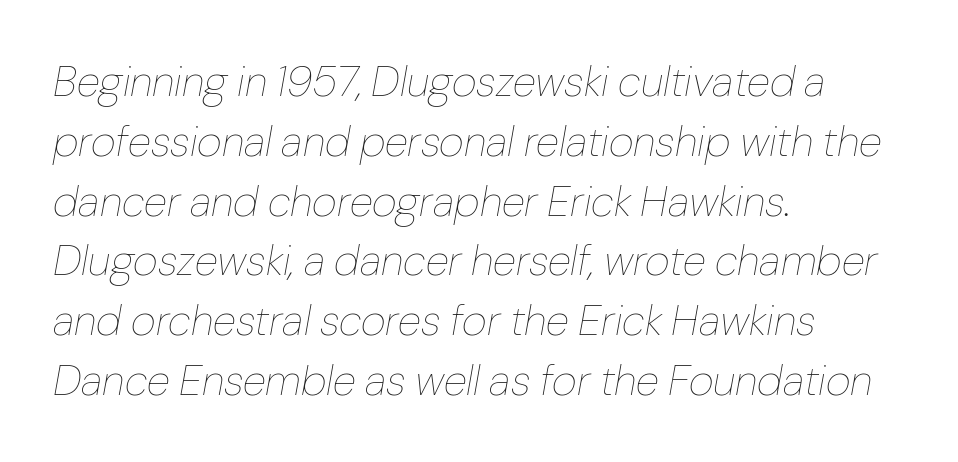
Q: Is the text bold? A: No.
Q: Is the text italic (slanted)? A: Yes, it leans right by about 10 degrees.
Q: Is the text underlined? A: No.
Q: How is the paragraph aligned? A: Left-aligned.
Q: Is the spacing between letters normal or unusually wide? A: Normal.
Q: Is the spacing between lines tight, normal or loose? A: Normal.
Q: Width (condensed, normal, or wide)? A: Normal.
Q: Stroke contrast? A: Low.
Q: x-height? A: Medium.
Q: Monospaced? A: No.
